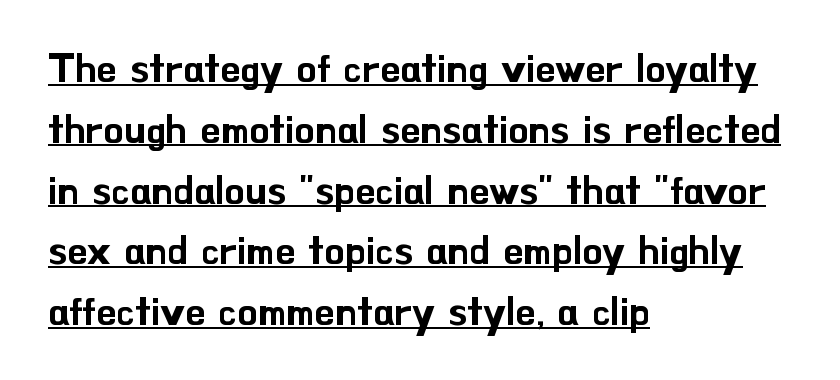
{"serif": "no", "italic": "no", "width": "normal", "stroke_contrast": "low", "x_height": "small", "monospaced": "no", "underline": "yes", "align": "left", "line_spacing": "normal", "line_spacing_ratio": 1.52, "letter_spacing": "normal", "letter_spacing_em": 0.0, "glyph_px": 40}
